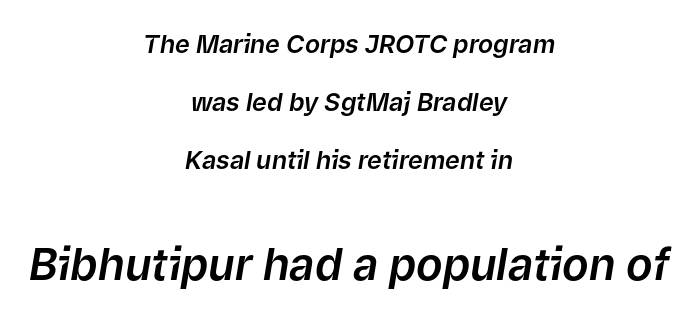
The image shows 44 px text type, italic (leaning right); set centered, loose line spacing (2.32x), normal letter spacing, not underlined; the second (bottom) block is 1.76x larger; low stroke contrast and a medium x-height.
